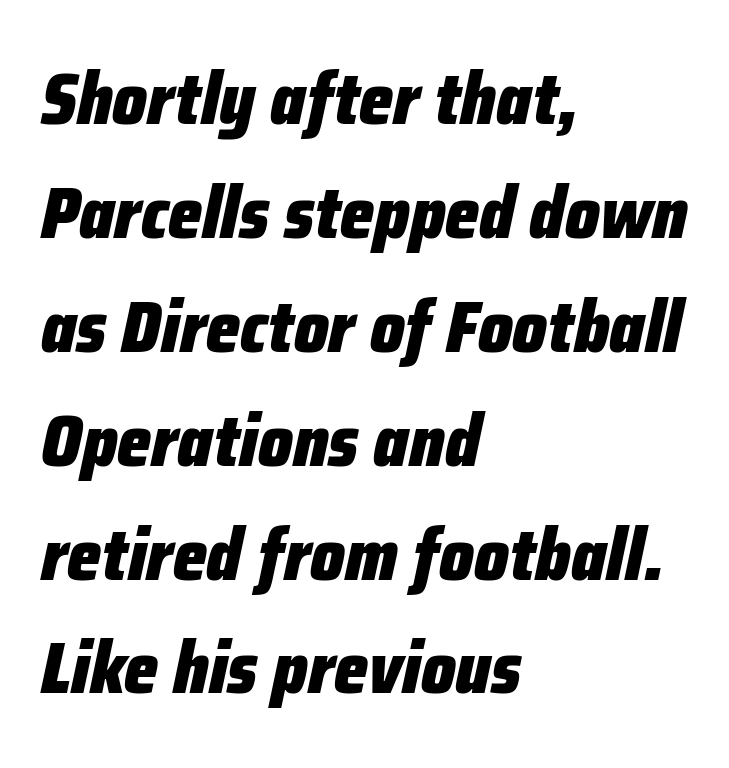
Which margin do the lines hug? The left one — the right edge is uneven. Varying glyph widths throughout — classic text-font behaviour. Spacing between characters is what you'd get straight out of the box. Rendered with sloped, italic letterforms.
